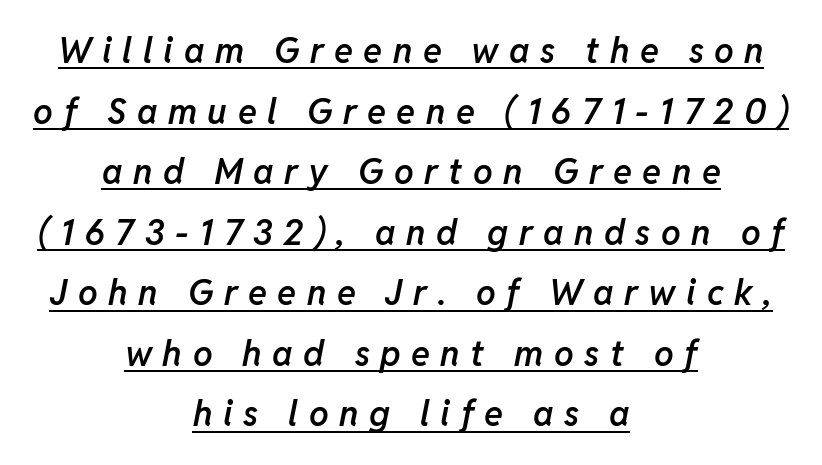
Q: Is the text bold? A: Semi-bold.
Q: Is the text italic (slanted)? A: Yes, it leans right by about 11 degrees.
Q: Is the text underlined? A: Yes.
Q: How is the paragraph aligned? A: Centered.
Q: Is the spacing between letters normal or unusually wide? A: Unusually wide.
Q: Width (condensed, normal, or wide)? A: Normal.
Q: Stroke contrast? A: Low.
Q: x-height? A: Medium.
Q: Monospaced? A: No.
